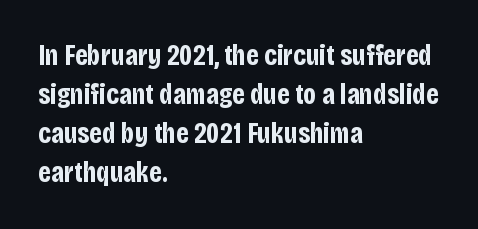
Tracking here is standard; glyphs follow each other at the usual distance. A roman cut, with each character standing at attention. Reading down the block, your eye returns to a fixed left position each line. How would I describe the line gaps? Plain and ordinary.
